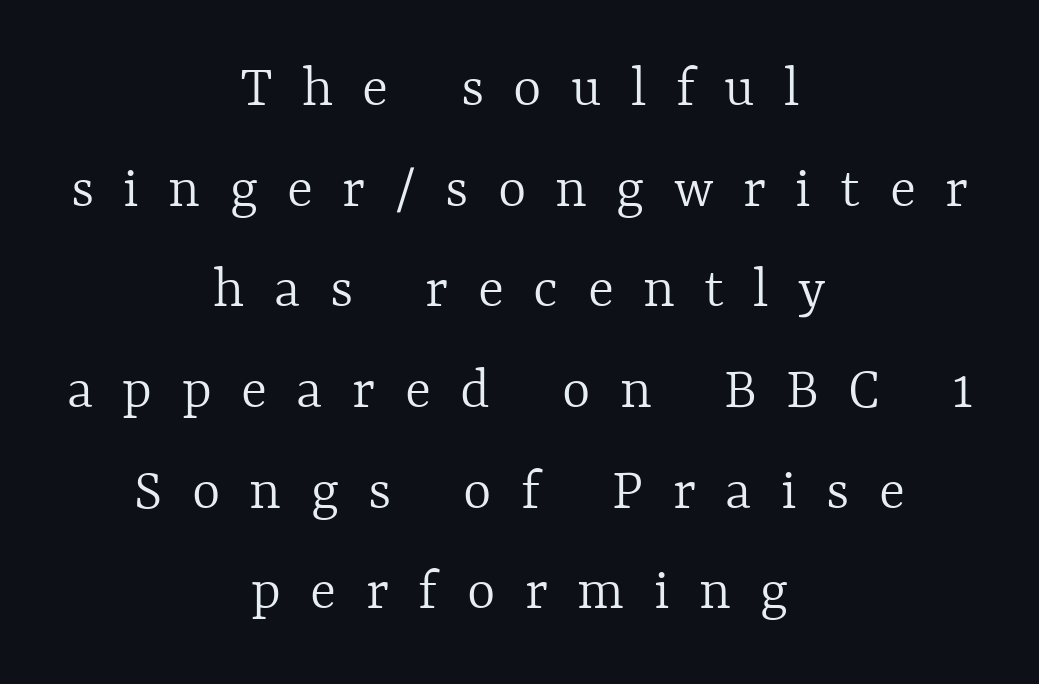
The image shows 61 px light type, upright; set centered, normal line spacing (1.65x), unusually wide letter spacing (+0.48 em), not underlined; a medium x-height.
